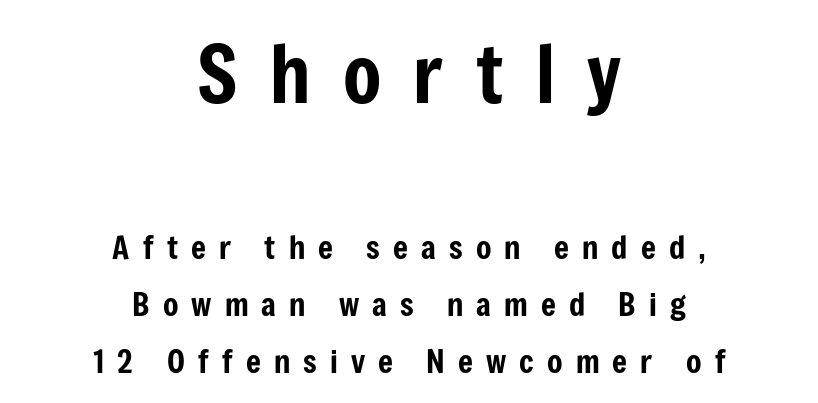
{"serif": "no", "italic": "no", "width": "condensed", "stroke_contrast": "low", "x_height": "medium", "monospaced": "no", "underline": "no", "align": "center", "line_spacing_ratio": 1.79, "letter_spacing": "wide", "letter_spacing_em": 0.41, "larger_block": "first", "size_ratio": 2.47, "glyph_px": 79}
